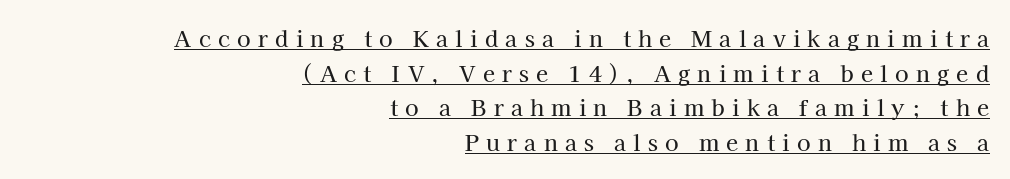
Q: Is the text italic (slanted)? A: No, it is upright.
Q: Is the text underlined? A: Yes.
Q: How is the paragraph aligned? A: Right-aligned.
Q: Is the spacing between letters normal or unusually wide? A: Unusually wide.
Q: Is the spacing between lines tight, normal or loose? A: Normal.
